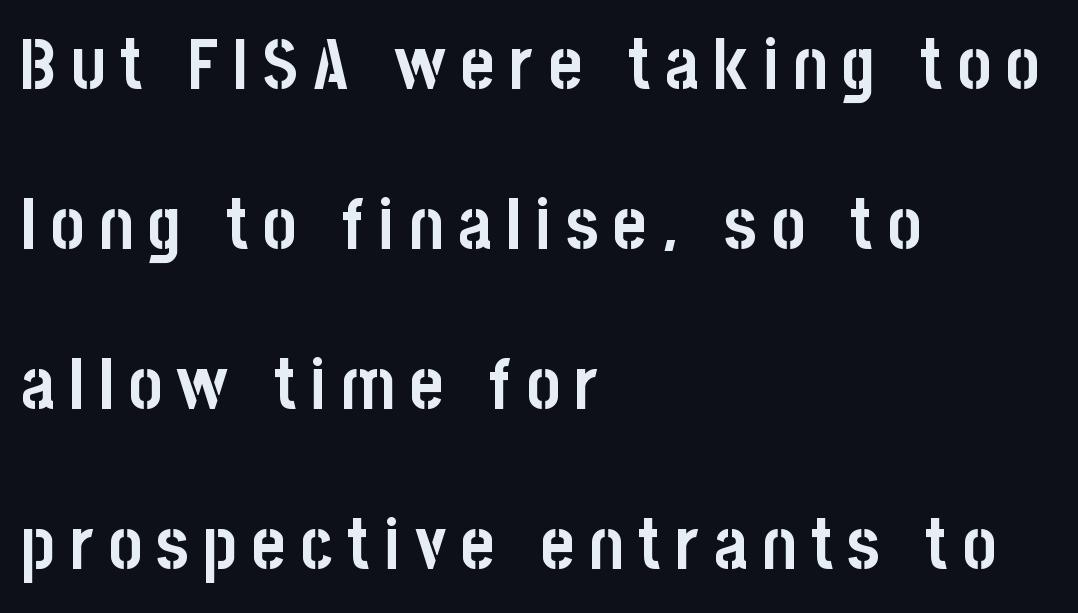
Q: Is the text bold? A: Yes.
Q: Is the text italic (slanted)? A: No, it is upright.
Q: Is the typeface a serif or a sans-serif typeface? A: Sans-serif.
Q: Is the text underlined? A: No.
Q: How is the paragraph aligned? A: Left-aligned.
Q: Is the spacing between letters normal or unusually wide? A: Unusually wide.
Q: Is the spacing between lines tight, normal or loose? A: Loose.
Q: Width (condensed, normal, or wide)? A: Condensed.
Q: Stroke contrast? A: Low.
Q: x-height? A: Large.
Q: Monospaced? A: No.
